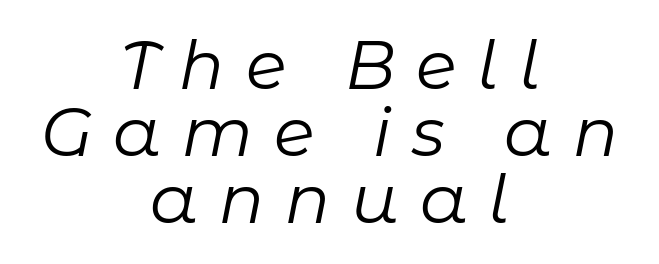
Which margin do the lines hug? Neither — every line sits in the middle. The letters are slanted; this is an italic face. The line texture is sparse and dotted thanks to wide tracking. A typesetter would call this proportional, since set widths differ per character. Vertical spacing — tight.
